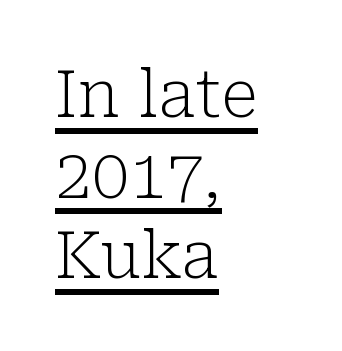
Rendered with straight, roman letterforms. Standard letterfit; no display-style spreading of the glyphs. No extra ink here — the face is not bold. Here the designer chose a conventional face with non-uniform glyph widths.
